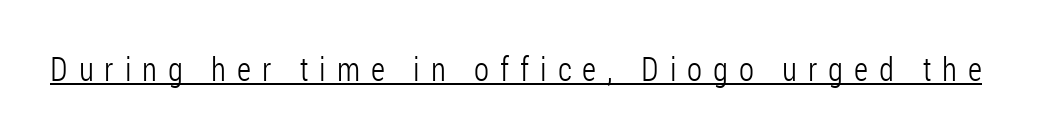
{"serif": "no", "italic": "no", "bold": "no", "weight": "light", "width": "condensed", "stroke_contrast": "low", "x_height": "medium", "monospaced": "no", "underline": "yes", "letter_spacing": "wide", "letter_spacing_em": 0.33, "glyph_px": 33}
